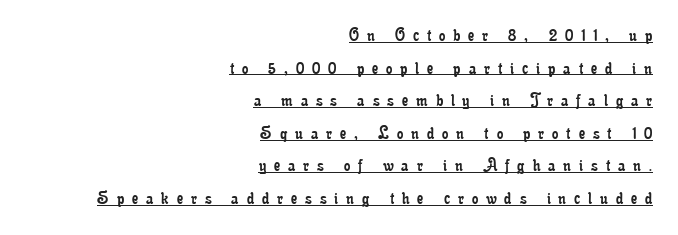
The image shows 20 px text type, upright; set right-aligned, normal line spacing (1.63x), unusually wide letter spacing (+0.4 em), underlined.
